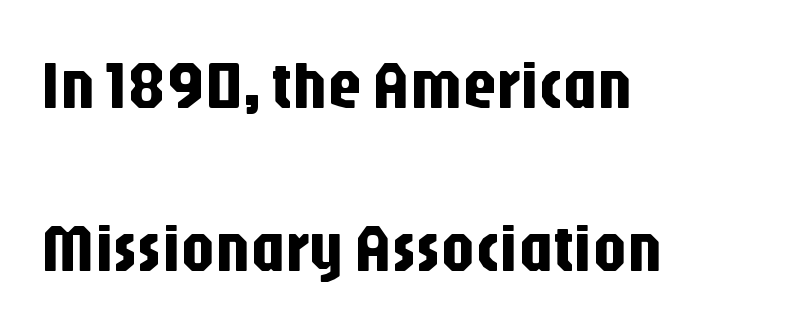
The image shows 67 px condensed sans-serif type, upright; set left-aligned, loose line spacing (2.43x), normal letter spacing, not underlined; low stroke contrast and a large x-height.
